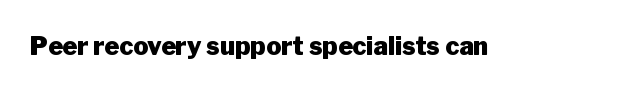
The image shows 25 px bold type, upright; set normal letter spacing, not underlined.
